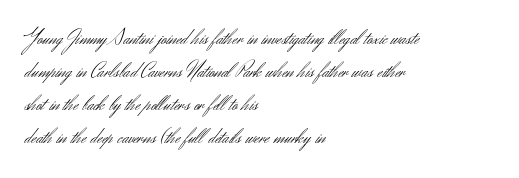
This rendering features lettering with no underline. Summary of weight: not heavy and not bold. The typesetter chose a ragged-right arrangement here. The vertical gap from one line to the next is medium.
